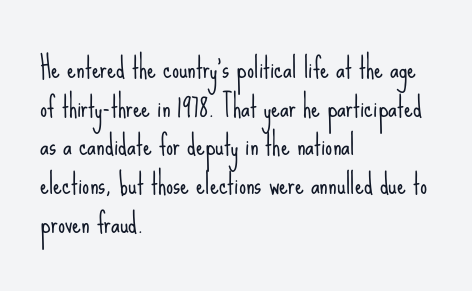
The horizontal fit of the characters is conventional and even. Reading down the block, your eye returns to a fixed left position each line. The passage shown is not underscored anywhere. Every stem runs plumb, perpendicular to the baseline. Leading matches the norm, producing a regular column. A typesetter would call this proportional, since set widths differ per character.
